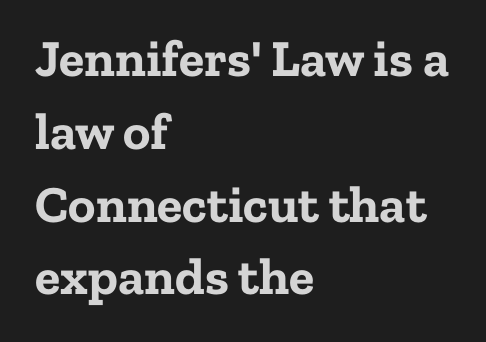
A typesetter would label this face a serif. Does the weight exceed regular? Yes, all the way to bold. The letterforms sit shoulder to shoulder at normal distance. Here the designer chose a conventional face with non-uniform glyph widths. Horizontally, the lines are justified to the leading edge only. Line spacing here is normal.
